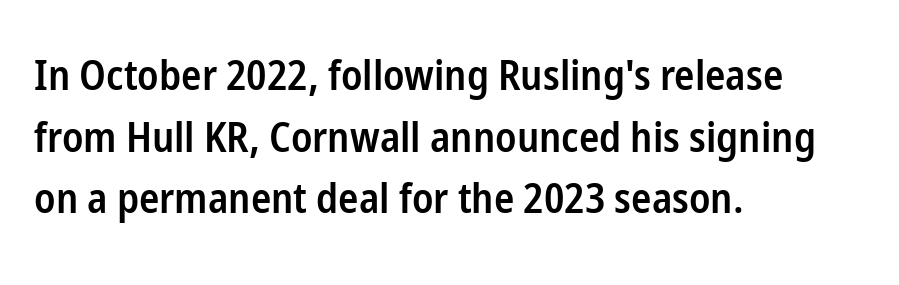
{"serif": "no", "italic": "no", "bold": "semi", "weight": "semibold", "width": "condensed", "stroke_contrast": "low", "x_height": "medium", "monospaced": "no", "underline": "no", "align": "left", "line_spacing": "normal", "line_spacing_ratio": 1.47, "letter_spacing": "normal", "letter_spacing_em": 0.0, "glyph_px": 42}
